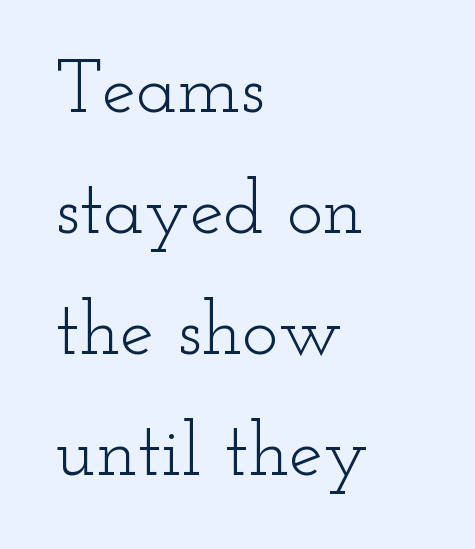
The image shows 76 px light, wide serif type, upright; set left-aligned, normal line spacing (1.59x), normal letter spacing, not underlined; low stroke contrast and a small x-height.
